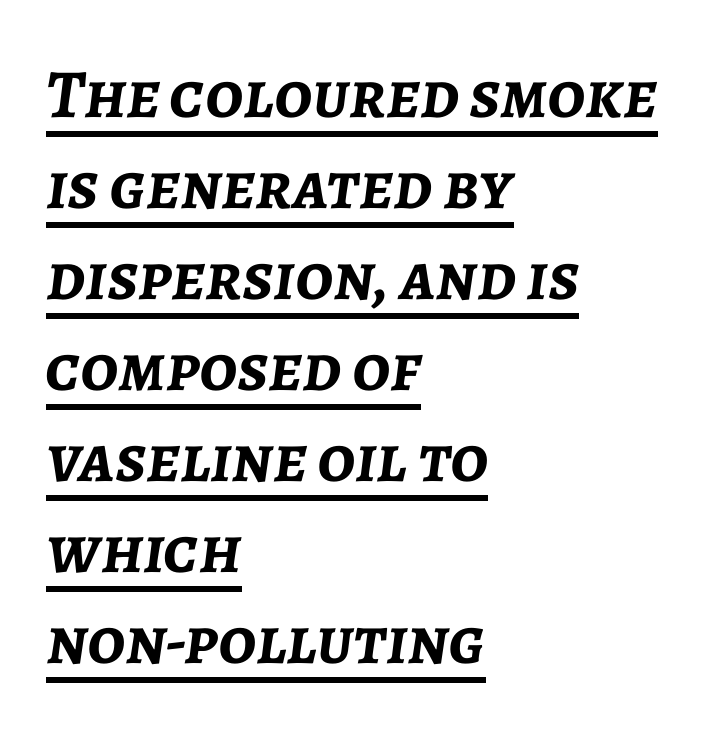
{"italic": "yes", "lean": "right", "slant_degrees": 7, "bold": "yes", "weight": "semibold", "width": "normal", "stroke_contrast": "low", "x_height": "medium", "monospaced": "no", "underline": "yes", "align": "left", "line_spacing": "normal", "line_spacing_ratio": 1.32, "letter_spacing": "normal", "letter_spacing_em": 0.0, "glyph_px": 69}
